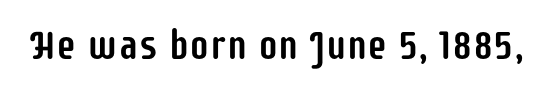
Q: Is the text italic (slanted)? A: No, it is upright.
Q: Is the typeface a serif or a sans-serif typeface? A: Sans-serif.
Q: Is the text underlined? A: No.
Q: Is the spacing between letters normal or unusually wide? A: Normal.
Q: Width (condensed, normal, or wide)? A: Condensed.
Q: Stroke contrast? A: Low.
Q: x-height? A: Large.
Q: Monospaced? A: No.
